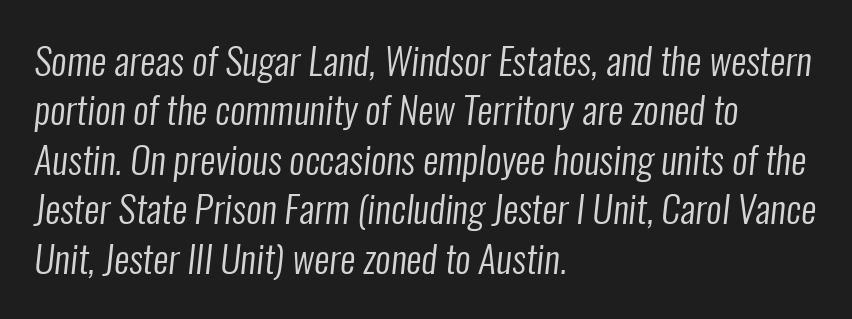
Q: Is the text bold? A: No.
Q: Is the typeface a serif or a sans-serif typeface? A: Sans-serif.
Q: Is the text underlined? A: No.
Q: How is the paragraph aligned? A: Left-aligned.
Q: Is the spacing between letters normal or unusually wide? A: Normal.
Q: Is the spacing between lines tight, normal or loose? A: Normal.
Q: Width (condensed, normal, or wide)? A: Condensed.
Q: Stroke contrast? A: Low.
Q: x-height? A: Medium.
Q: Monospaced? A: No.
